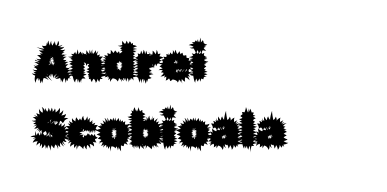
{"serif": "no", "italic": "no", "width": "normal", "stroke_contrast": "low", "x_height": "medium", "monospaced": "no", "underline": "no", "align": "left", "line_spacing": "normal", "line_spacing_ratio": 1.36, "letter_spacing": "normal", "letter_spacing_em": 0.0, "glyph_px": 49}
